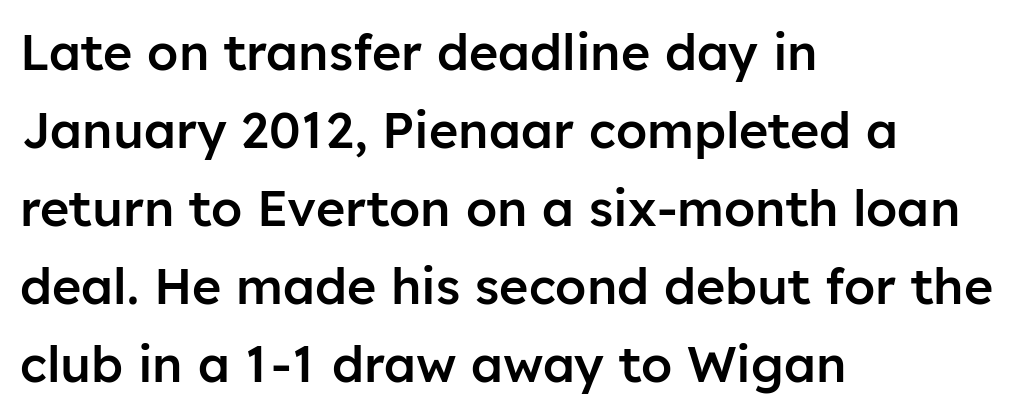
Q: Is the text bold? A: Semi-bold.
Q: Is the text italic (slanted)? A: No, it is upright.
Q: Is the typeface a serif or a sans-serif typeface? A: Sans-serif.
Q: Is the text underlined? A: No.
Q: How is the paragraph aligned? A: Left-aligned.
Q: Is the spacing between letters normal or unusually wide? A: Normal.
Q: Is the spacing between lines tight, normal or loose? A: Normal.
Q: Width (condensed, normal, or wide)? A: Normal.
Q: Stroke contrast? A: Low.
Q: x-height? A: Medium.
Q: Monospaced? A: No.
